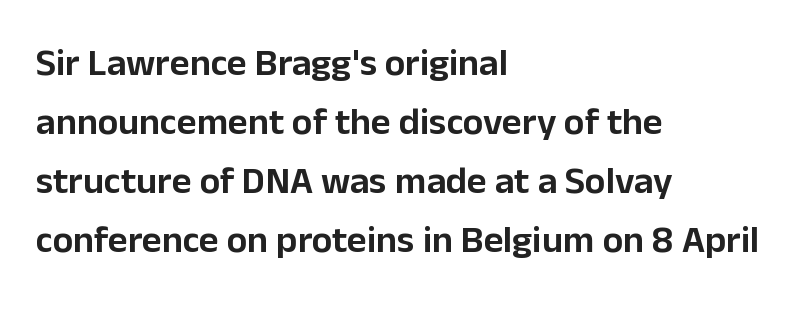
{"serif": "no", "italic": "no", "width": "normal", "stroke_contrast": "low", "x_height": "medium", "monospaced": "no", "underline": "no", "align": "left", "line_spacing": "normal", "line_spacing_ratio": 1.55, "letter_spacing": "normal", "letter_spacing_em": 0.0, "glyph_px": 38}
